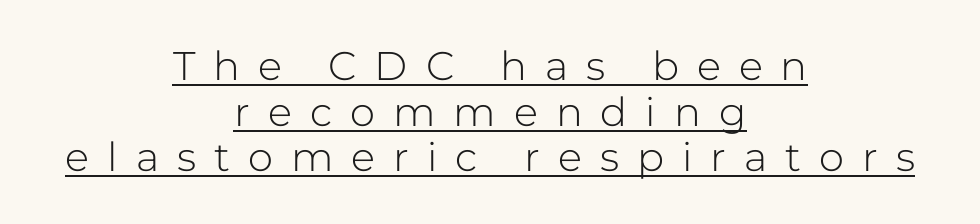
Q: Is the text bold? A: No.
Q: Is the text italic (slanted)? A: No, it is upright.
Q: Is the typeface a serif or a sans-serif typeface? A: Sans-serif.
Q: Is the text underlined? A: Yes.
Q: How is the paragraph aligned? A: Centered.
Q: Is the spacing between letters normal or unusually wide? A: Unusually wide.
Q: Is the spacing between lines tight, normal or loose? A: Tight.
Q: Width (condensed, normal, or wide)? A: Normal.
Q: Stroke contrast? A: Low.
Q: x-height? A: Medium.
Q: Monospaced? A: No.
